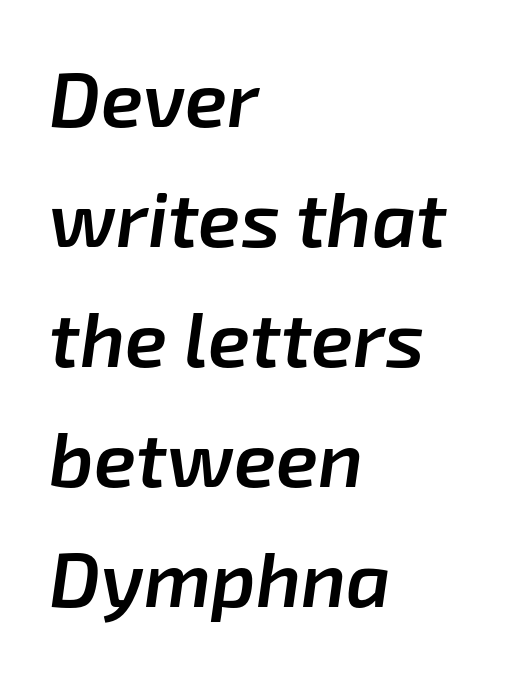
The image shows 77 px semibold type, italic (leaning right); set left-aligned, normal line spacing (1.56x), normal letter spacing, not underlined; low stroke contrast and a medium x-height.
